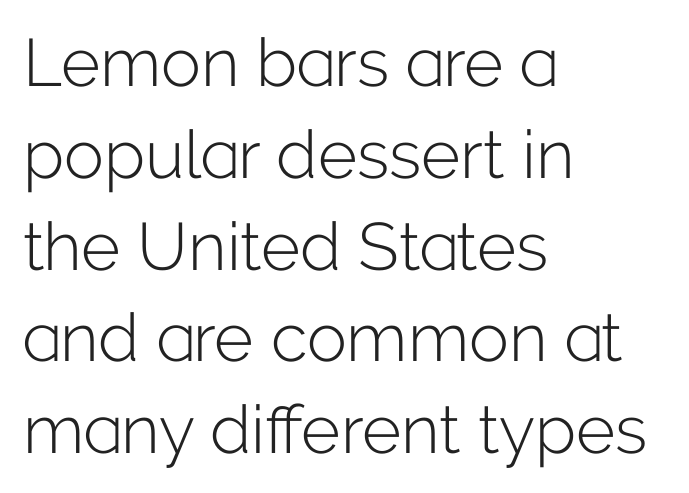
{"serif": "no", "italic": "no", "bold": "no", "weight": "light", "width": "normal", "stroke_contrast": "low", "x_height": "medium", "monospaced": "no", "underline": "no", "align": "left", "line_spacing": "normal", "line_spacing_ratio": 1.37, "letter_spacing": "normal", "letter_spacing_em": 0.0, "glyph_px": 67}
